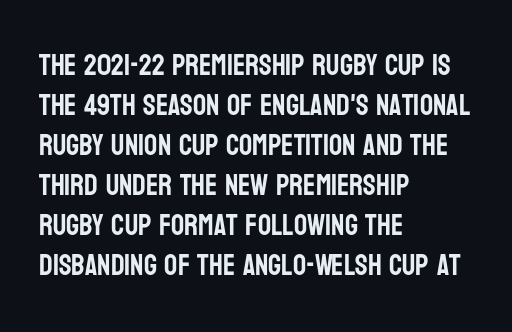
Between one letter and the next there's only the usual sliver of space. This is sans-serif lettering, the kind often seen on screens and signage. Is the block centered? No — it sits flush against the left margin. You can tell it's not italic because the verticals are truly vertical. A typesetter would call this proportional, since set widths differ per character. These lines sit exactly where default settings would place them.
